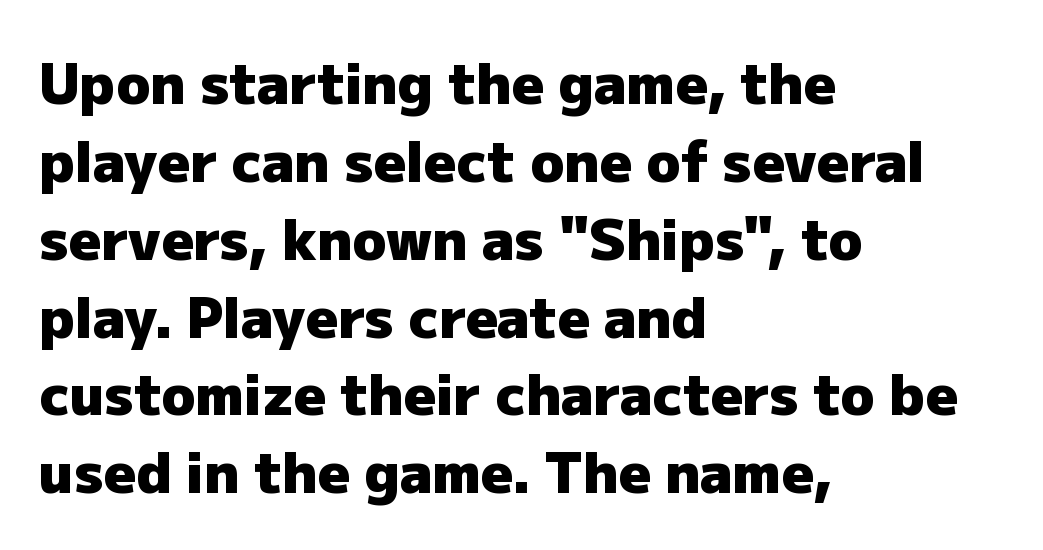
Q: Is the text bold? A: Yes.
Q: Is the text italic (slanted)? A: No, it is upright.
Q: Is the typeface a serif or a sans-serif typeface? A: Sans-serif.
Q: Is the text underlined? A: No.
Q: How is the paragraph aligned? A: Left-aligned.
Q: Is the spacing between letters normal or unusually wide? A: Normal.
Q: Is the spacing between lines tight, normal or loose? A: Normal.
Q: Width (condensed, normal, or wide)? A: Normal.
Q: Stroke contrast? A: Low.
Q: x-height? A: Medium.
Q: Monospaced? A: No.
